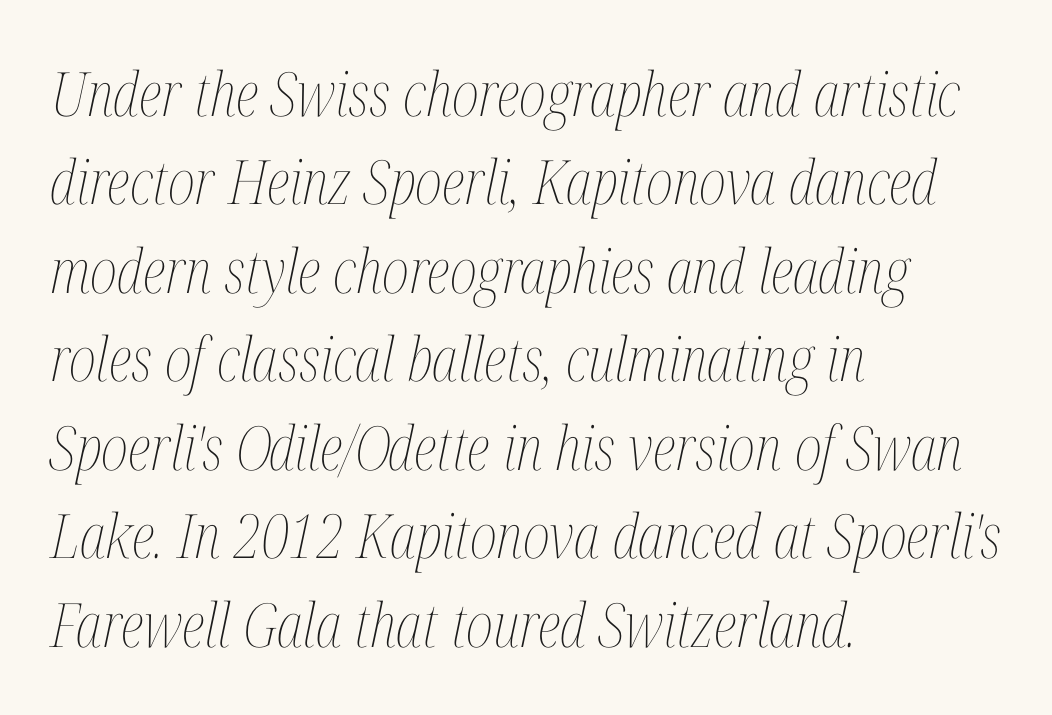
The image shows 61 px thin, condensed type, italic (leaning right); set left-aligned, normal line spacing (1.45x), normal letter spacing, not underlined; medium stroke contrast and a medium x-height.
